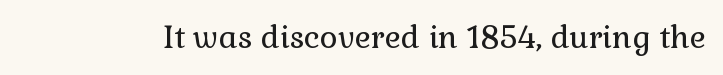
Q: Is the text bold? A: No.
Q: Is the text italic (slanted)? A: No, it is upright.
Q: Is the typeface a serif or a sans-serif typeface? A: Serif.
Q: Is the text underlined? A: No.
Q: Is the spacing between letters normal or unusually wide? A: Normal.
Q: Width (condensed, normal, or wide)? A: Normal.
Q: Stroke contrast? A: Low.
Q: x-height? A: Medium.
Q: Monospaced? A: No.
